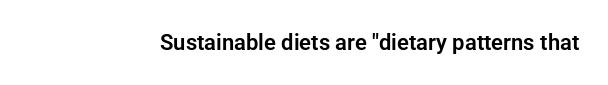
Q: Is the text italic (slanted)? A: No, it is upright.
Q: Is the text underlined? A: No.
Q: Is the spacing between letters normal or unusually wide? A: Normal.
